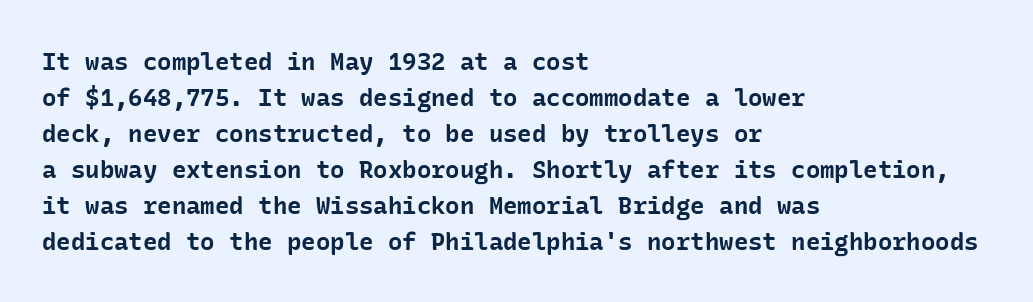
The image shows 24 px bold type, upright; set left-aligned, normal line spacing (1.5x), normal letter spacing, not underlined.
